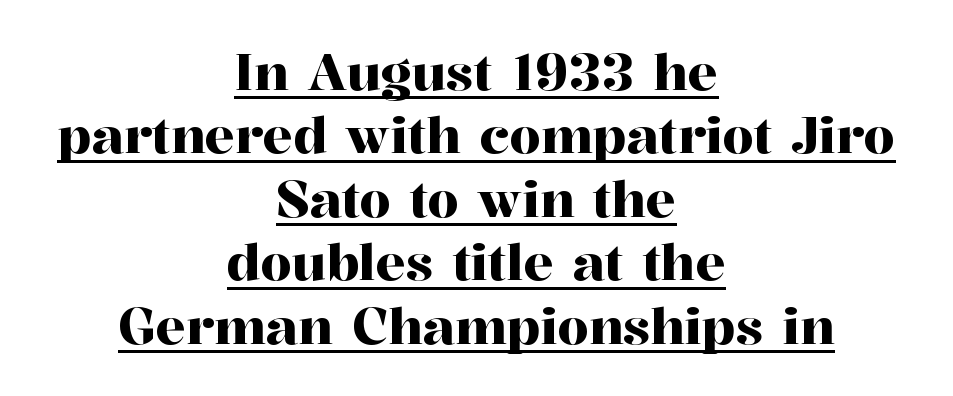
The image shows 50 px serif type, upright; set centered, normal line spacing (1.27x), normal letter spacing, underlined; high stroke contrast and a medium x-height.
